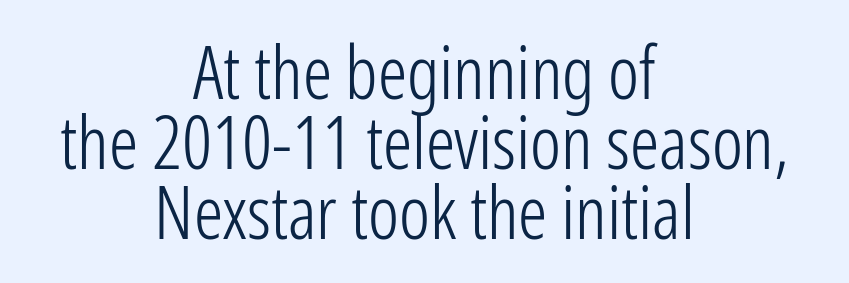
Q: Is the text bold? A: No.
Q: Is the text italic (slanted)? A: No, it is upright.
Q: Is the typeface a serif or a sans-serif typeface? A: Sans-serif.
Q: Is the text underlined? A: No.
Q: How is the paragraph aligned? A: Centered.
Q: Is the spacing between letters normal or unusually wide? A: Normal.
Q: Is the spacing between lines tight, normal or loose? A: Tight.
Q: Width (condensed, normal, or wide)? A: Condensed.
Q: Stroke contrast? A: Low.
Q: x-height? A: Medium.
Q: Monospaced? A: No.
